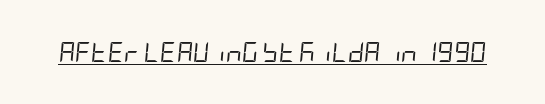
{"italic": "yes", "lean": "right", "slant_degrees": 5, "bold": "no", "underline": "yes", "letter_spacing": "normal", "letter_spacing_em": 0.0, "glyph_px": 20}
